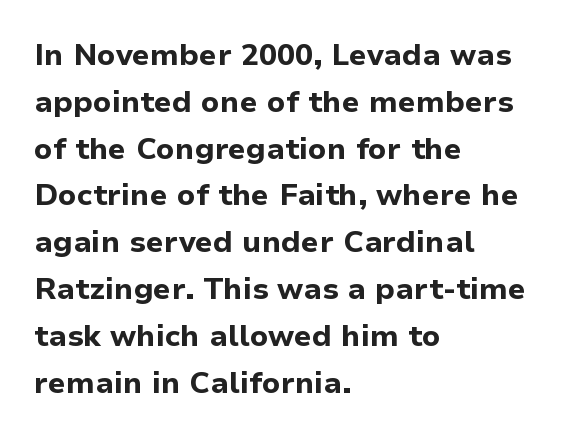
Underlining? Definitely not there. Proportional: the letters do not fall into vertical columns. Typeset ragged right — the left edge is the straight one. These lines keep a tight, regular rhythm from letter to letter. Chunky letters — that's bold for sure. The type family on display is of the sans-serif kind.
